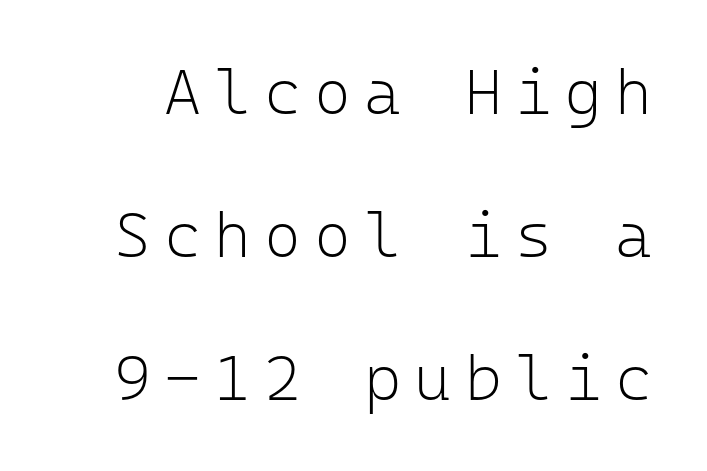
The image shows 63 px light sans-serif type, upright, monospaced; set loose line spacing (2.27x), unusually wide letter spacing (+0.21 em), not underlined; low stroke contrast and a medium x-height.
